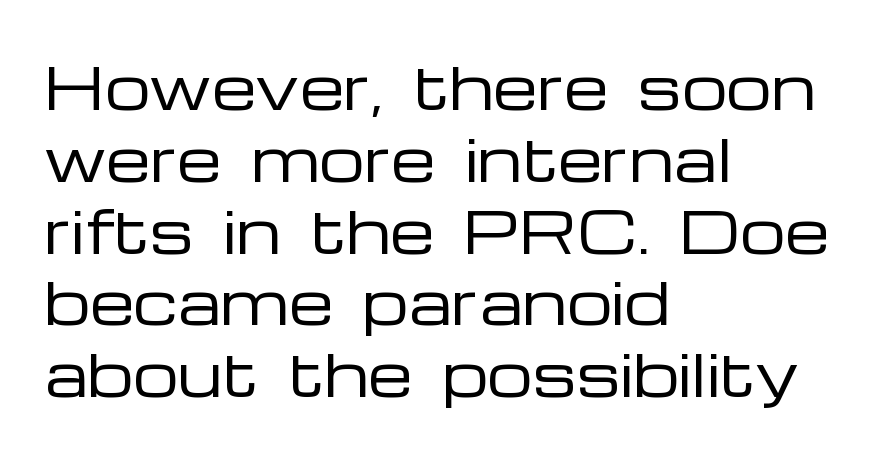
Q: Is the text bold? A: No.
Q: Is the text italic (slanted)? A: No, it is upright.
Q: Is the typeface a serif or a sans-serif typeface? A: Sans-serif.
Q: Is the text underlined? A: No.
Q: How is the paragraph aligned? A: Left-aligned.
Q: Is the spacing between letters normal or unusually wide? A: Normal.
Q: Is the spacing between lines tight, normal or loose? A: Normal.
Q: Width (condensed, normal, or wide)? A: Wide.
Q: Stroke contrast? A: Low.
Q: x-height? A: Medium.
Q: Monospaced? A: No.
